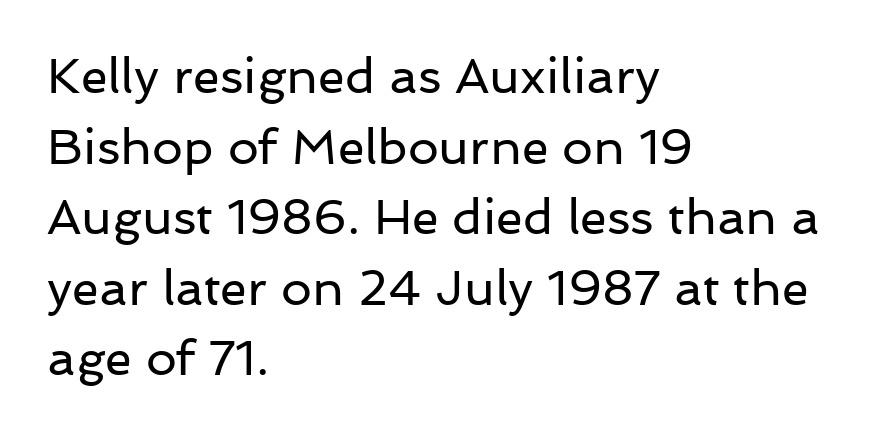
The image shows 49 px regular-weight sans-serif type, upright; set left-aligned, normal line spacing (1.44x), normal letter spacing, not underlined; low stroke contrast and a medium x-height.
